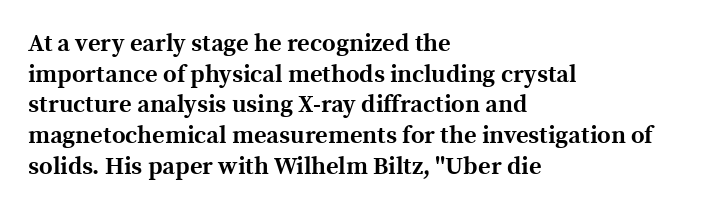
{"italic": "no", "bold": "yes", "underline": "no", "align": "left", "line_spacing": "normal", "line_spacing_ratio": 1.28, "letter_spacing": "normal", "letter_spacing_em": 0.0, "glyph_px": 24}
